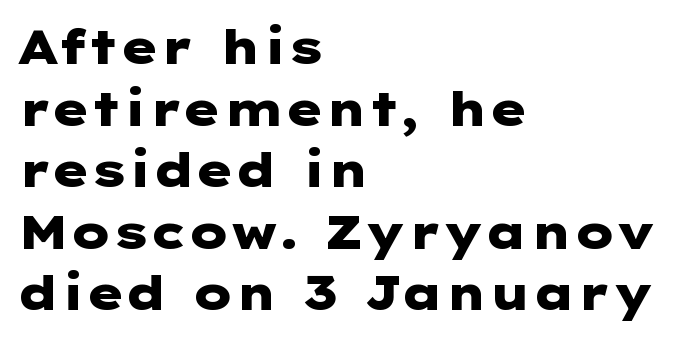
Q: Is the text bold? A: Yes.
Q: Is the text italic (slanted)? A: No, it is upright.
Q: Is the typeface a serif or a sans-serif typeface? A: Sans-serif.
Q: Is the text underlined? A: No.
Q: How is the paragraph aligned? A: Left-aligned.
Q: Is the spacing between letters normal or unusually wide? A: Normal.
Q: Is the spacing between lines tight, normal or loose? A: Normal.
Q: Width (condensed, normal, or wide)? A: Wide.
Q: Stroke contrast? A: Low.
Q: x-height? A: Medium.
